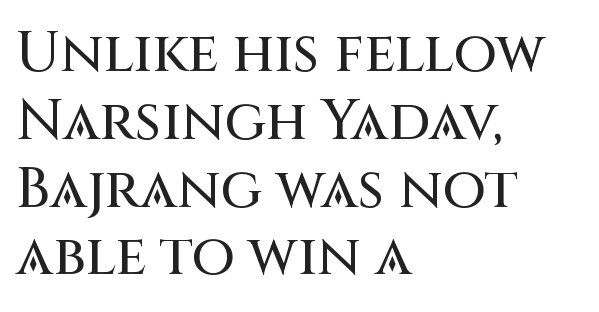
{"serif": "no", "italic": "no", "width": "normal", "stroke_contrast": "medium", "x_height": "large", "monospaced": "no", "underline": "no", "align": "left", "line_spacing_ratio": 1.21, "letter_spacing": "normal", "letter_spacing_em": 0.0, "glyph_px": 56}
